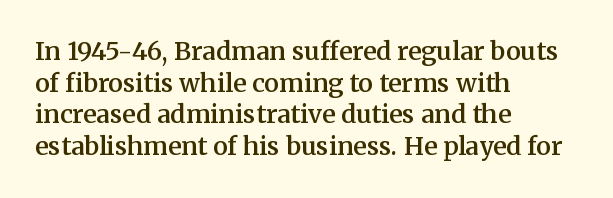
The image shows 25 px text type, upright; set left-aligned, normal line spacing (1.27x), normal letter spacing, not underlined.
